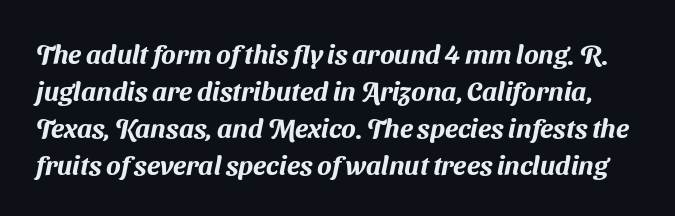
{"underline": "no", "line_spacing": "normal", "line_spacing_ratio": 1.37, "letter_spacing": "normal", "letter_spacing_em": 0.0, "glyph_px": 27}
